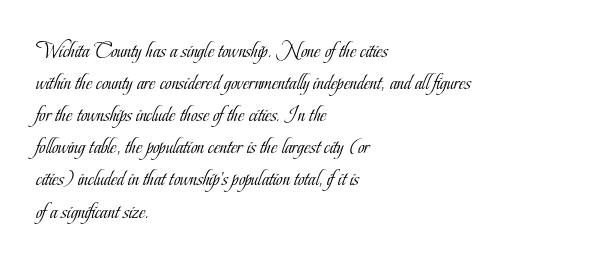
Weight: in the light-to-regular range. These lines keep a tight, regular rhythm from letter to letter. Any mark beneath the type? The region is blank. Left-aligned paragraph, ragged on the right. Honestly, the row spacing looks completely unremarkable.
